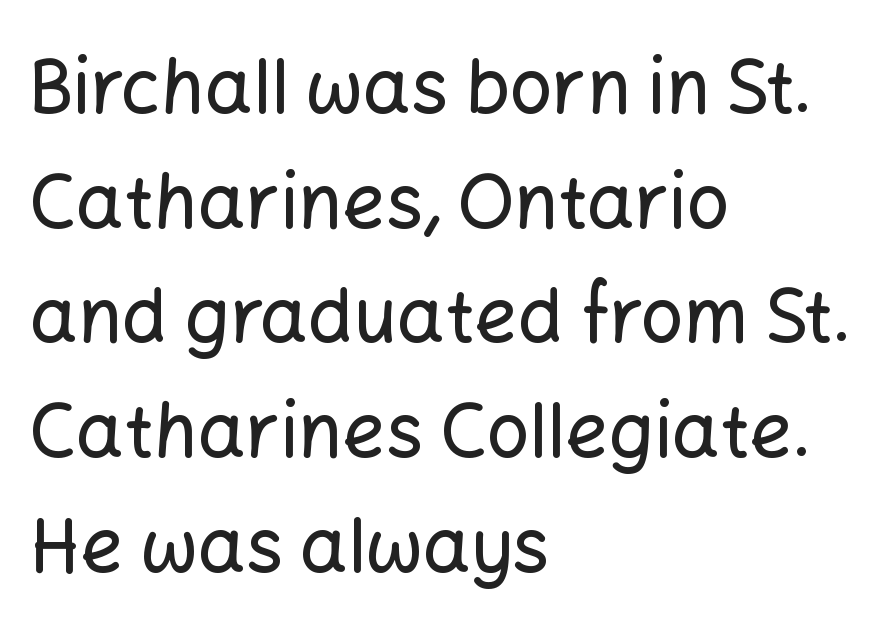
Font category for this specimen: sans-serif. Rule under the text: the space is simply empty. The rendering uses natural spacing where letterforms have individual widths. The passage is arranged the way most books set body copy — flush left. Posture: straight, roman, zero tilt. Standard letterfit; no display-style spreading of the glyphs.
